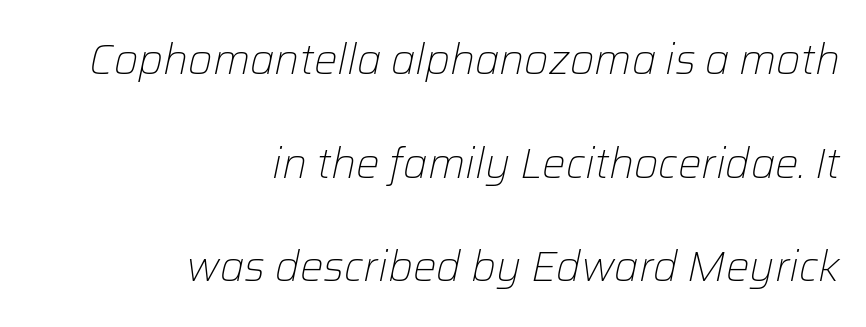
{"italic": "yes", "lean": "right", "slant_degrees": 12, "bold": "no", "weight": "light", "width": "normal", "stroke_contrast": "low", "x_height": "medium", "monospaced": "no", "underline": "no", "align": "right", "line_spacing": "loose", "line_spacing_ratio": 2.47, "letter_spacing": "normal", "letter_spacing_em": 0.0, "glyph_px": 42}
